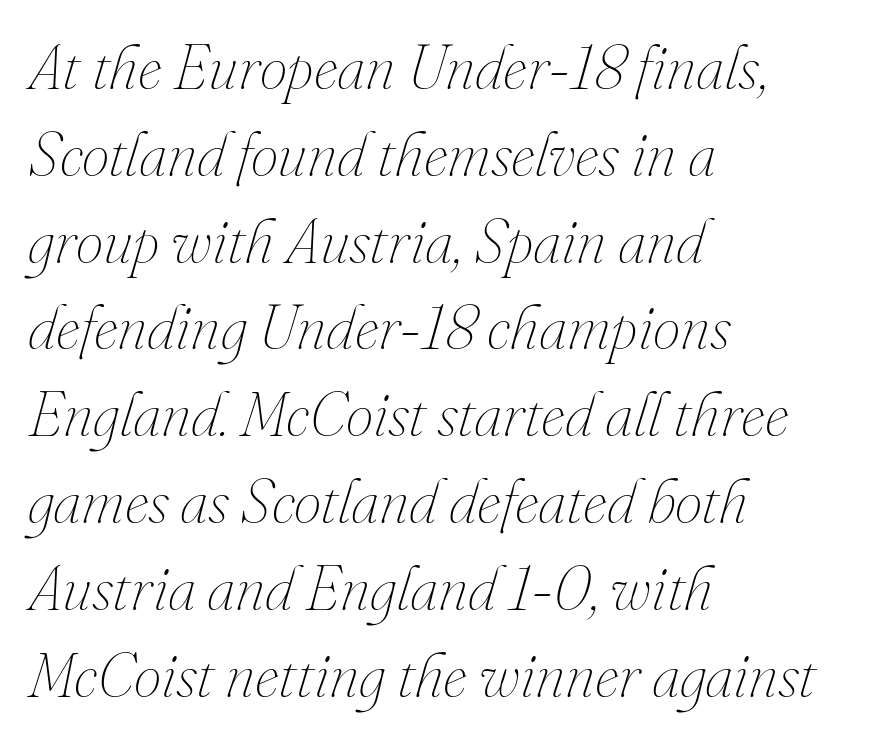
{"italic": "yes", "lean": "right", "slant_degrees": 16, "bold": "no", "weight": "thin", "width": "normal", "stroke_contrast": "medium", "x_height": "small", "monospaced": "no", "underline": "no", "align": "left", "line_spacing": "normal", "line_spacing_ratio": 1.4, "letter_spacing": "normal", "letter_spacing_em": 0.0, "glyph_px": 62}
